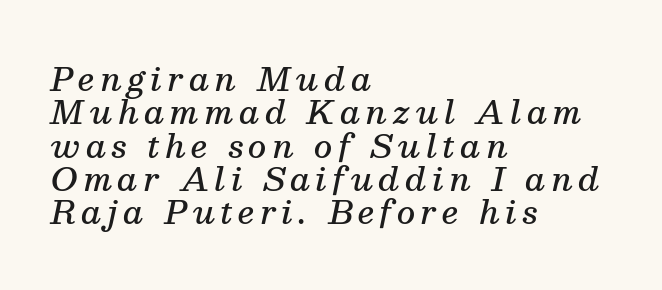
Is this a sans? No — the strokes have serifs. Underline: absent. Looks like regular typesetting: each glyph gets only the width it needs. One glance says dense: line gaps are narrower than usual. Does the lettering tilt? It does — this is italic. Stroke thickness is moderately raised; the sample reads as semibold.
